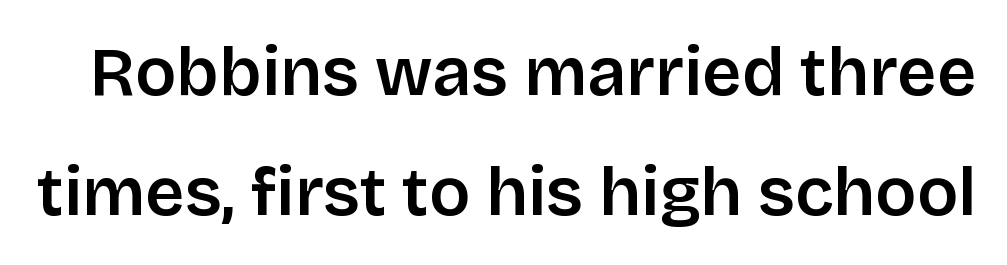
Character widths vary here, with narrow letters taking less room than wide ones. A clean baseline with only descenders dipping below it. Stems and bowls a touch heavier than normal — semibold. This is roman type, the default non-slanted kind. Caption: standard tracking, unaltered. The type family on display is of the sans-serif kind.
